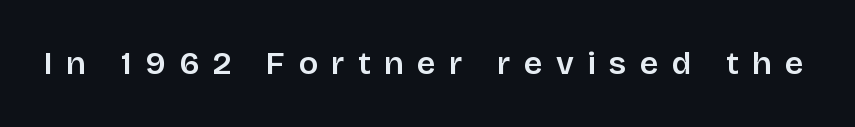
How are the letters spaced? Widely, with obvious added tracking. The font family rendered here belongs to the sans-serif group. These lines are rendered in a variable-pitch font. The letters are semibold — heavier than regular but short of a full bold. The strip under each line holds only bare page.
